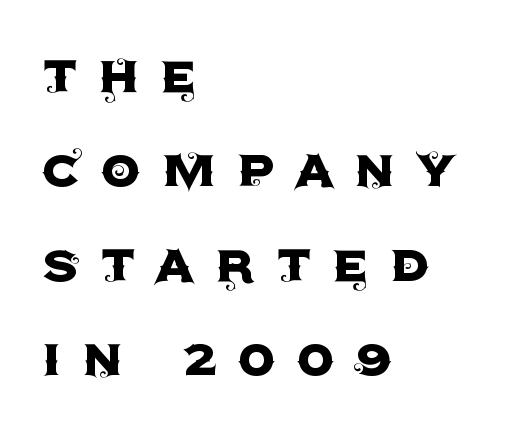
The face used here is proportionally spaced, like ordinary book or web type. Stroke terminals: plain, sans-serif. The typography opts for an upright posture over an oblique one. The line-height multiplier appears to be the usual default. The lines are quadded left.
